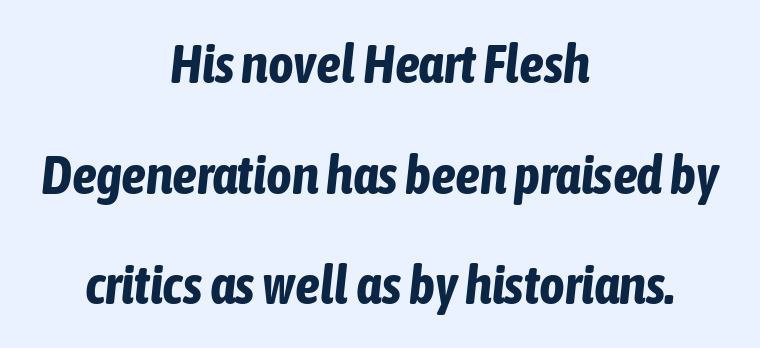
The image shows 55 px bold, condensed type, italic (leaning right); set centered, loose line spacing (2.01x), normal letter spacing, not underlined; low stroke contrast and a medium x-height.
